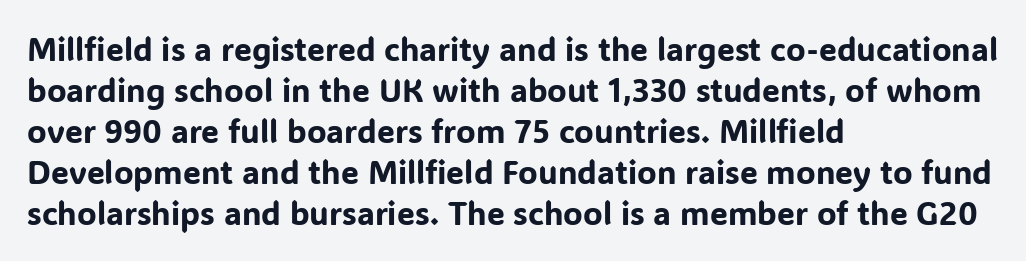
{"serif": "no", "italic": "no", "width": "normal", "stroke_contrast": "low", "x_height": "medium", "monospaced": "no", "underline": "no", "align": "left", "line_spacing": "normal", "line_spacing_ratio": 1.28, "letter_spacing": "normal", "letter_spacing_em": 0.0, "glyph_px": 32}
